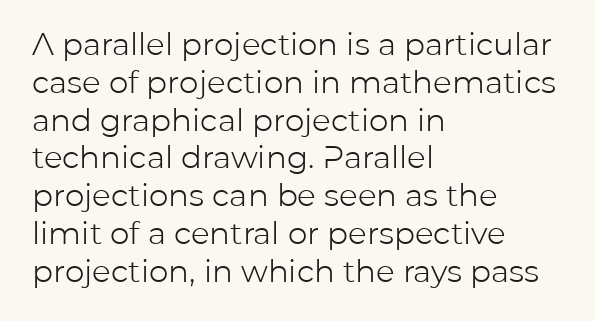
The image shows 31 px light sans-serif type, upright; set left-aligned, line spacing 1.22x, normal letter spacing, not underlined; low stroke contrast and a medium x-height.
